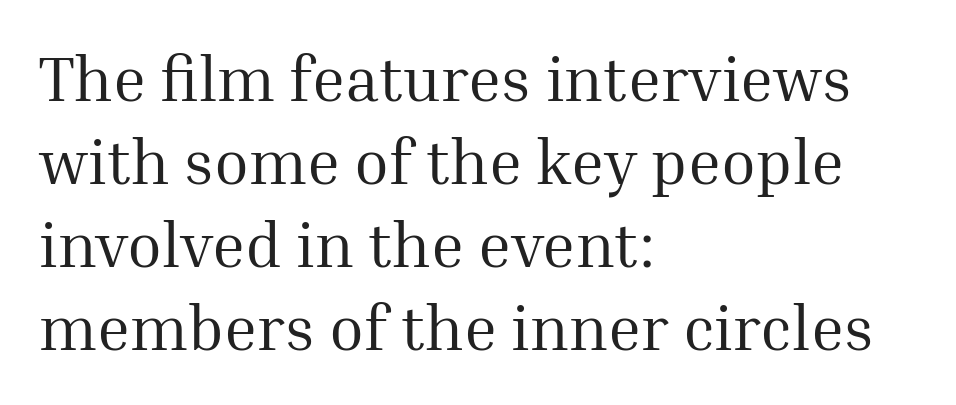
Look at the tracking — it's just the regular setting, nothing added. Looks like regular typesetting: each glyph gets only the width it needs. The paragraph has a hard left edge and a soft right edge. This rendering features lettering with no underline. Reading down the column, the eye jumps a familiar distance to each next line.
